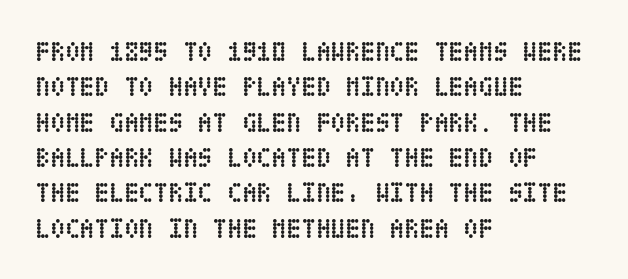
Q: Is the text bold? A: Yes.
Q: Is the text italic (slanted)? A: No, it is upright.
Q: Is the text underlined? A: No.
Q: How is the paragraph aligned? A: Left-aligned.
Q: Is the spacing between letters normal or unusually wide? A: Normal.
Q: Is the spacing between lines tight, normal or loose? A: Normal.
